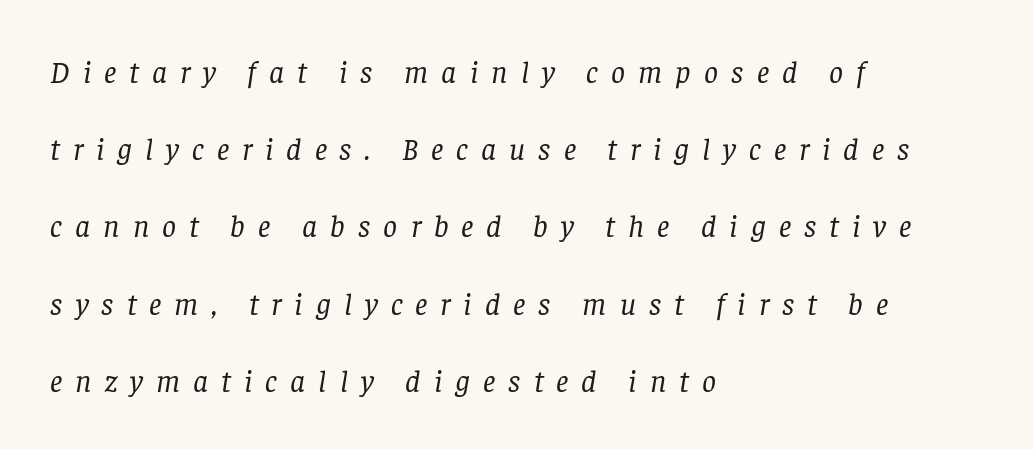
Q: Is the text bold? A: No.
Q: Is the text italic (slanted)? A: Yes, it leans right by about 8 degrees.
Q: Is the typeface a serif or a sans-serif typeface? A: Serif.
Q: Is the text underlined? A: No.
Q: How is the paragraph aligned? A: Left-aligned.
Q: Is the spacing between letters normal or unusually wide? A: Unusually wide.
Q: Is the spacing between lines tight, normal or loose? A: Loose.
Q: Width (condensed, normal, or wide)? A: Normal.
Q: Stroke contrast? A: Low.
Q: x-height? A: Large.
Q: Monospaced? A: No.
